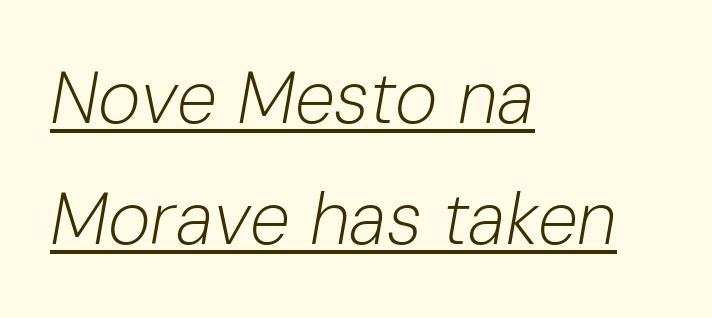
Line starts are locked; line ends wander. The rows are spaced the way most documents space them. Is the stroke heavy? The answer is a plain regular-or-lighter. The rendering keeps characters at their native spacing. You could not count columns in this text — the font is proportionally spaced. The passage shown is underscored from start to finish.
